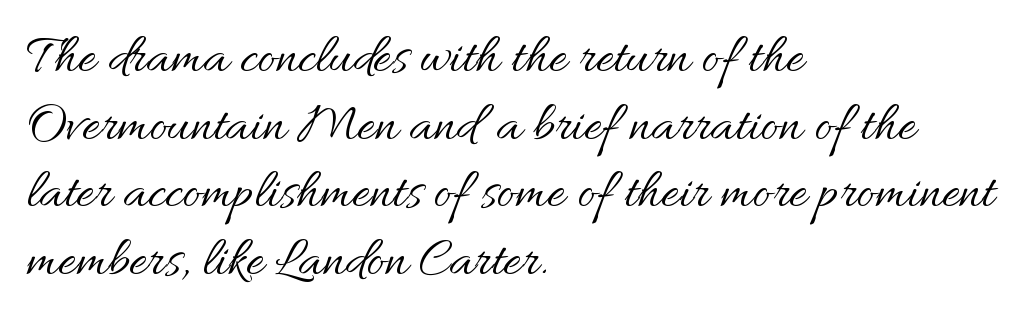
Q: Is the text bold? A: No.
Q: Is the text italic (slanted)? A: Yes.
Q: Is the text underlined? A: No.
Q: How is the paragraph aligned? A: Left-aligned.
Q: Is the spacing between letters normal or unusually wide? A: Normal.
Q: Width (condensed, normal, or wide)? A: Normal.
Q: Stroke contrast? A: Medium.
Q: x-height? A: Small.
Q: Monospaced? A: No.
